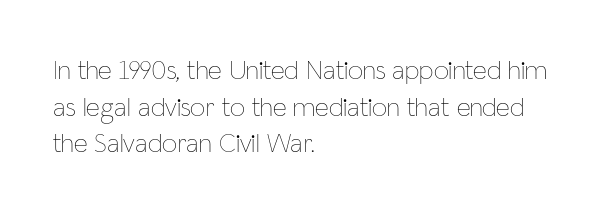
Reading down the block, your eye returns to a fixed left position each line. Do the letters lean? They stand straight. The strip under each line holds only bare page. Bold? No — there's no thickening of the strokes. Line spacing here is normal. Glyph-to-glyph distance matches everyday printed text.
